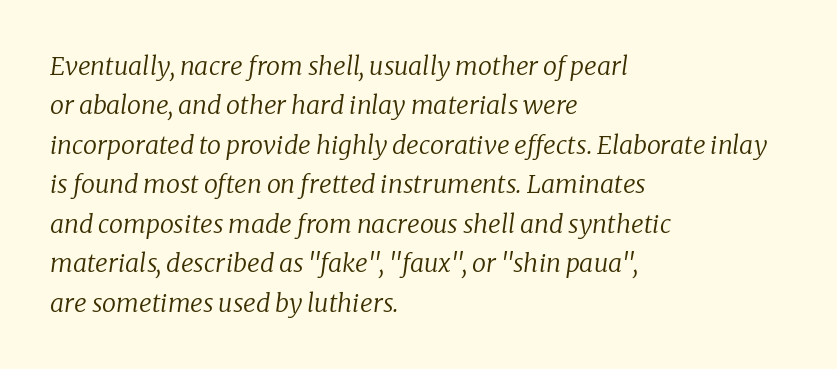
Q: Is the text bold? A: No.
Q: Is the text italic (slanted)? A: Yes, it leans right by about 8 degrees.
Q: Is the text underlined? A: No.
Q: How is the paragraph aligned? A: Left-aligned.
Q: Is the spacing between letters normal or unusually wide? A: Normal.
Q: Is the spacing between lines tight, normal or loose? A: Normal.
